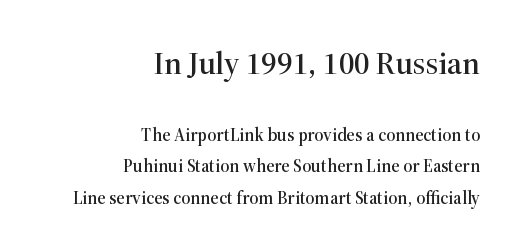
Q: Is the text italic (slanted)? A: No, it is upright.
Q: Is the typeface a serif or a sans-serif typeface? A: Serif.
Q: Is the text underlined? A: No.
Q: How is the paragraph aligned? A: Right-aligned.
Q: Is the spacing between letters normal or unusually wide? A: Normal.
Q: Which block of text is set in a larger size, the first (top) or the second (bottom)? A: The first (top) one.
Q: Width (condensed, normal, or wide)? A: Normal.
Q: Stroke contrast? A: High.
Q: x-height? A: Medium.
Q: Monospaced? A: No.
